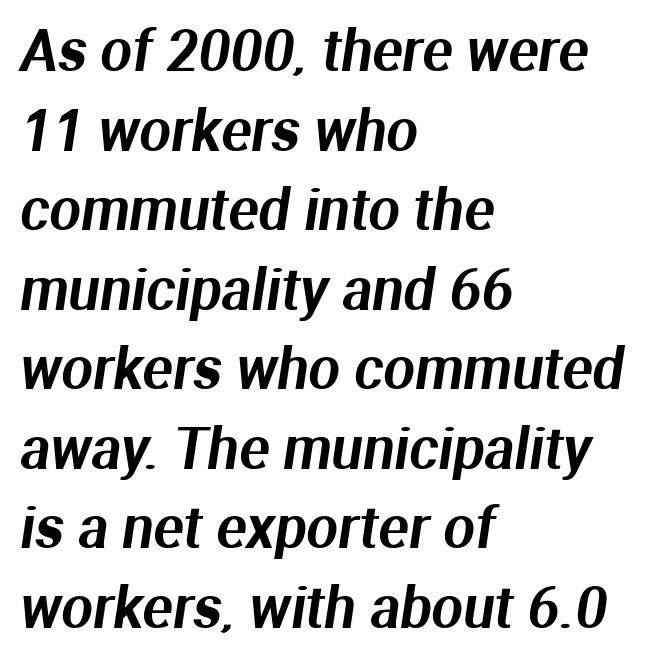
The image shows 56 px sans-serif type; set left-aligned, normal line spacing (1.42x), normal letter spacing, not underlined; medium stroke contrast and a medium x-height.
